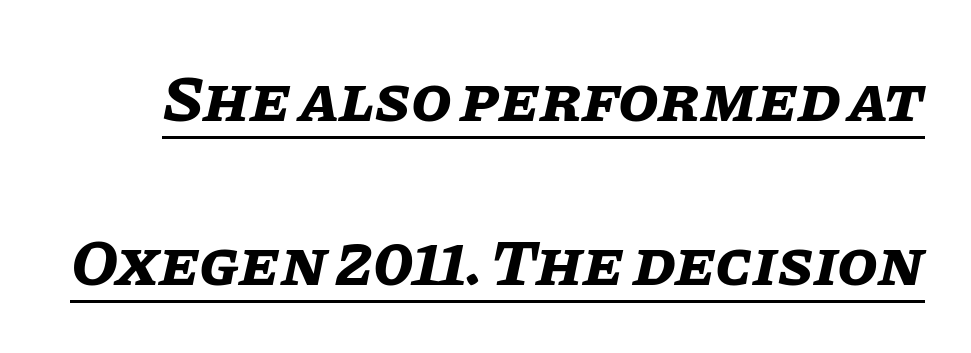
{"italic": "yes", "lean": "right", "slant_degrees": 11, "bold": "yes", "weight": "bold", "width": "normal", "stroke_contrast": "low", "x_height": "large", "monospaced": "no", "underline": "yes", "line_spacing": "loose", "line_spacing_ratio": 2.48, "letter_spacing": "normal", "letter_spacing_em": 0.0, "glyph_px": 66}
